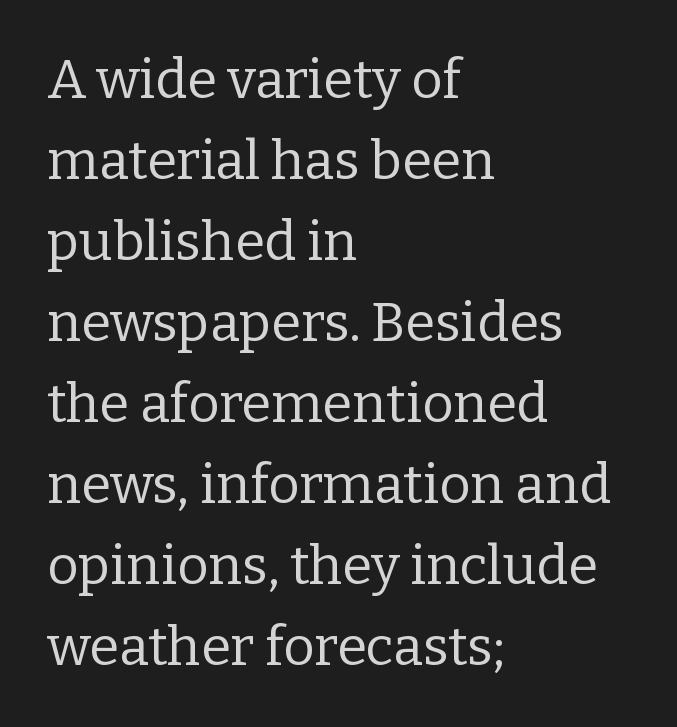
Stem width sits at or under what a default text font uses. Honestly, there is no underline to notice here at all. Is there much room between lines? A standard amount, neither cramped nor airy. The setting favours the left margin, as ordinary paragraphs usually do. Think of a printed novel: that variable character pitch is what you see here.
